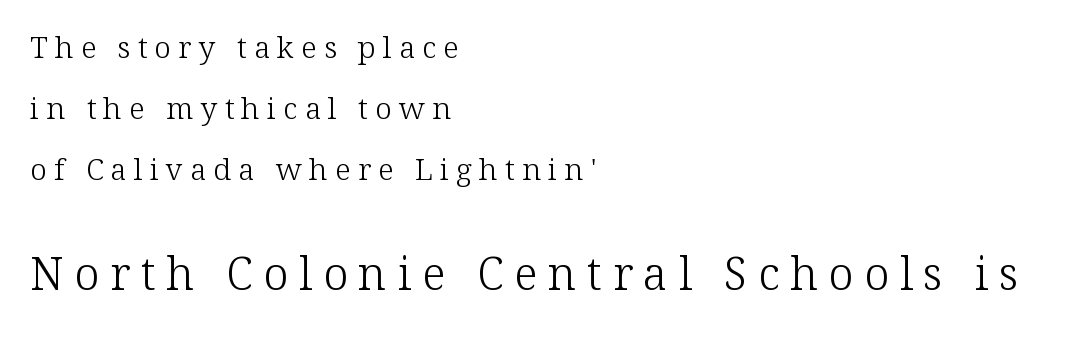
The image shows 45 px light serif type, upright; set left-aligned, loose line spacing (2.03x), unusually wide letter spacing (+0.24 em), not underlined; the second (bottom) block is 1.5x larger; low stroke contrast and a medium x-height.
